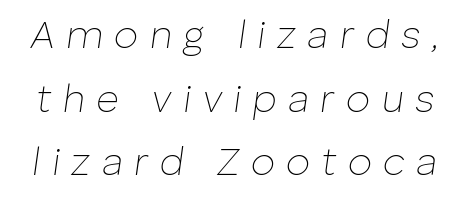
The image shows 39 px thin type, italic (leaning right); set normal line spacing (1.63x), unusually wide letter spacing (+0.29 em), not underlined; low stroke contrast and a medium x-height.
